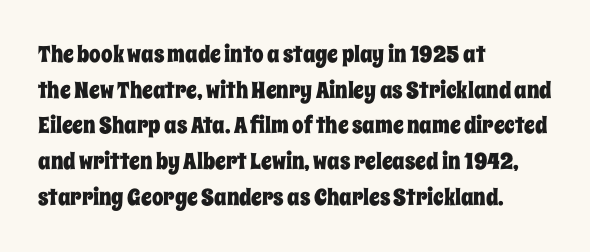
Every row of glyphs begins at an identical x-position on the left. The passage shown has conventional tracking throughout. A typesetter would mark this as roman, not italic. Letters rest on an invisible, unmarked baseline. In terms of leading, this rendering sits right in the middle.
